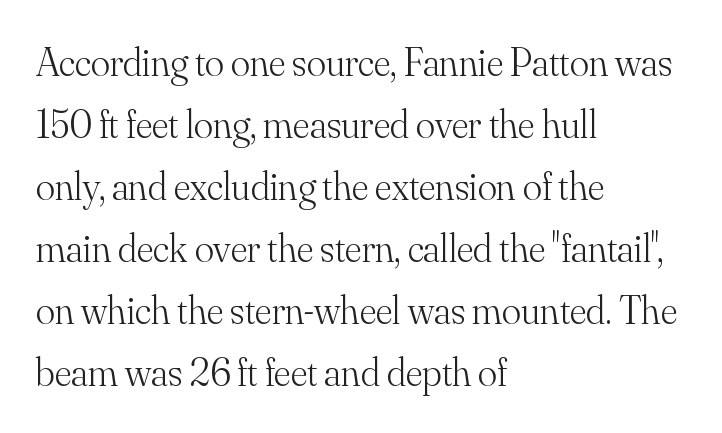
{"serif": "yes", "italic": "no", "bold": "no", "weight": "light", "width": "normal", "stroke_contrast": "medium", "x_height": "small", "monospaced": "no", "underline": "no", "align": "left", "line_spacing": "normal", "line_spacing_ratio": 1.55, "letter_spacing": "normal", "letter_spacing_em": 0.0, "glyph_px": 40}
